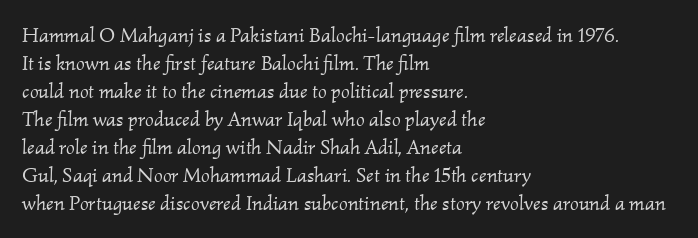
Q: Is the text bold? A: No.
Q: Is the text italic (slanted)? A: Yes, it leans right by about 2 degrees.
Q: Is the text underlined? A: No.
Q: How is the paragraph aligned? A: Left-aligned.
Q: Is the spacing between letters normal or unusually wide? A: Normal.
Q: Is the spacing between lines tight, normal or loose? A: Normal.
